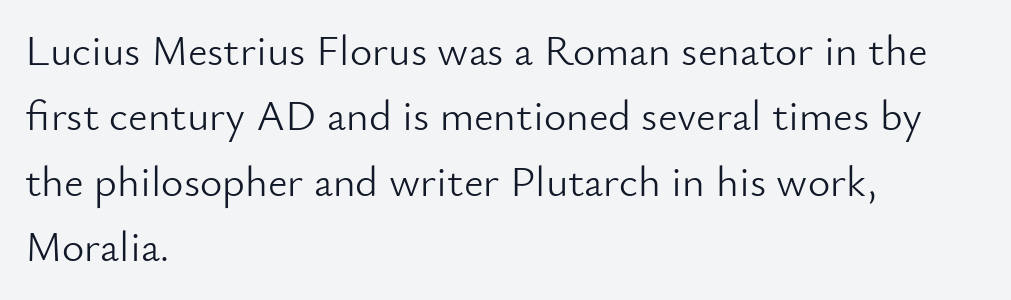
Q: Is the text bold? A: No.
Q: Is the text italic (slanted)? A: No, it is upright.
Q: Is the typeface a serif or a sans-serif typeface? A: Sans-serif.
Q: Is the text underlined? A: No.
Q: How is the paragraph aligned? A: Left-aligned.
Q: Is the spacing between letters normal or unusually wide? A: Normal.
Q: Is the spacing between lines tight, normal or loose? A: Normal.
Q: Width (condensed, normal, or wide)? A: Normal.
Q: Stroke contrast? A: Low.
Q: x-height? A: Small.
Q: Monospaced? A: No.
